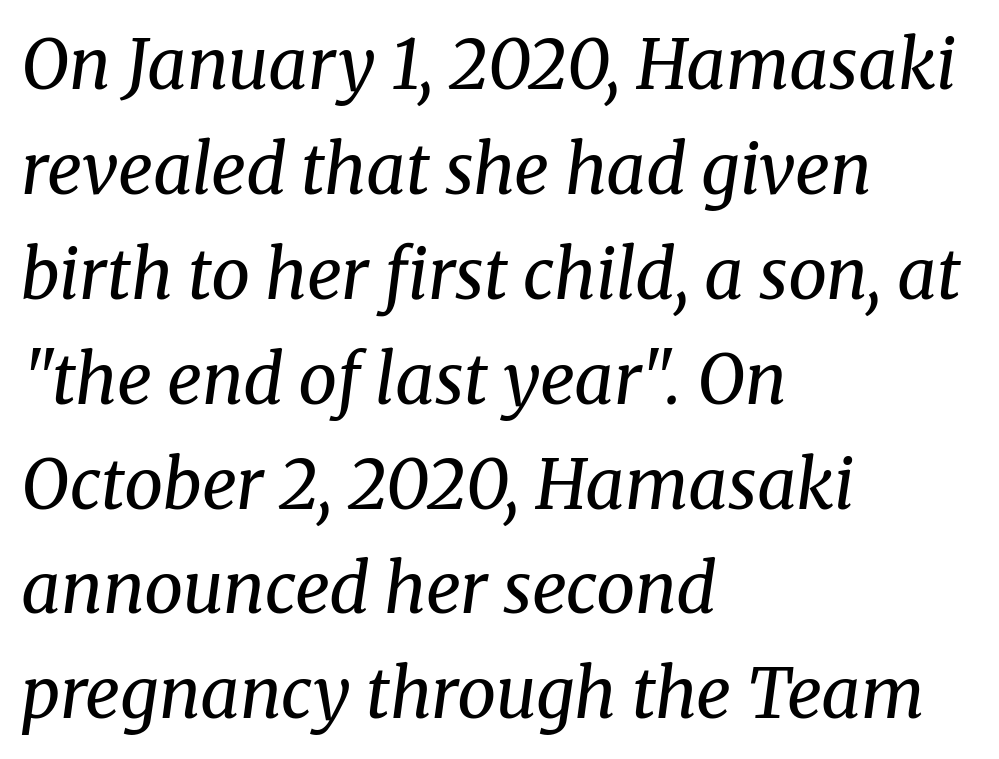
The image shows 69 px regular-weight serif type, italic (leaning right); set left-aligned, normal line spacing (1.52x), normal letter spacing, not underlined; medium stroke contrast and a medium x-height.
